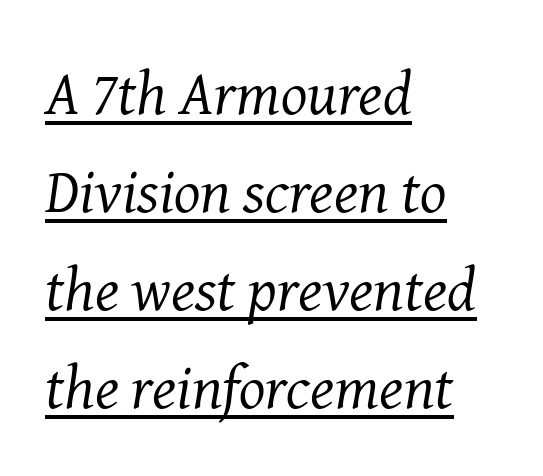
Look at the tracking — it's just the regular setting, nothing added. In designer terms, the underline attribute is active on this setting. You could not count columns in this text — the font is proportionally spaced. Stems and bowls with no extra thickness — not bold.
